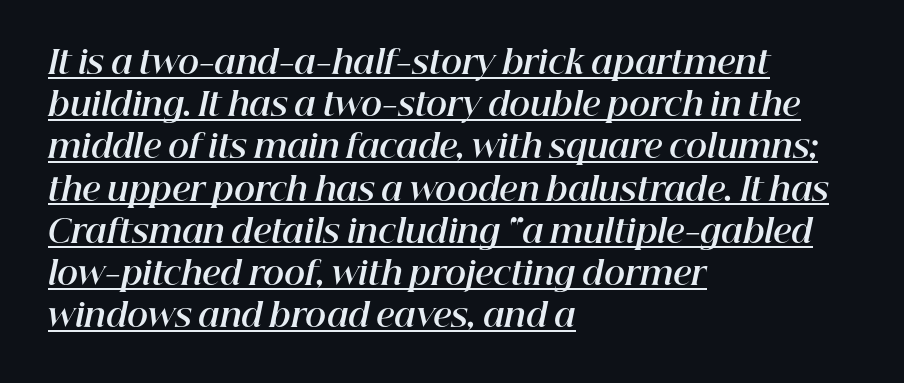
The image shows 32 px bold type, italic (leaning right); set left-aligned, normal line spacing (1.32x), normal letter spacing, underlined; high stroke contrast and a medium x-height.
